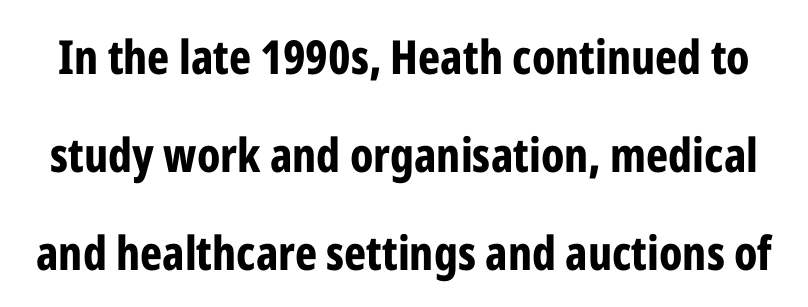
{"serif": "no", "italic": "no", "bold": "yes", "weight": "bold", "width": "condensed", "stroke_contrast": "low", "x_height": "medium", "monospaced": "no", "underline": "no", "line_spacing": "loose", "line_spacing_ratio": 2.08, "letter_spacing": "normal", "letter_spacing_em": 0.0, "glyph_px": 47}
